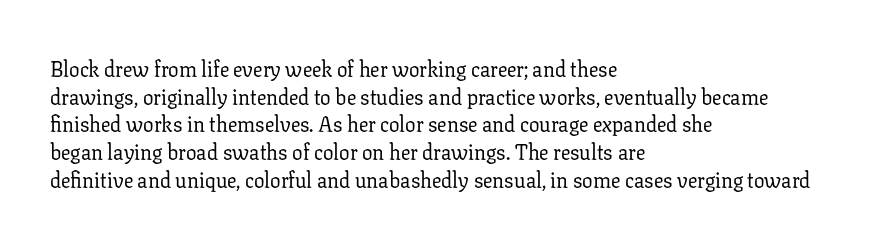
Every stem runs plumb, perpendicular to the baseline. Leftover space on each line is placed entirely after the last word. Check the space under the baseline: it is left empty. This reads as an unemphasized weight, regular at the heaviest. Caption: standard tracking, unaltered.
